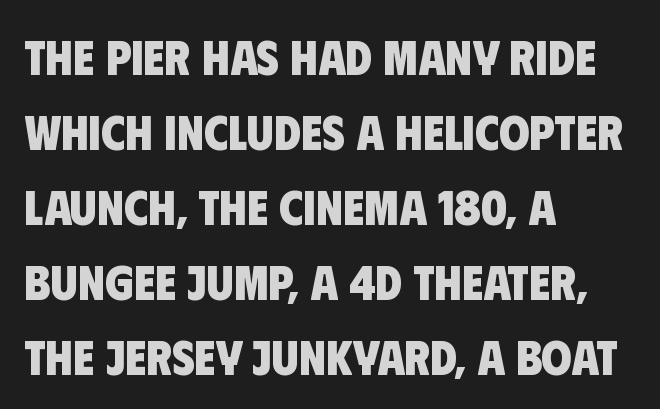
Weight: bold. Is this a fixed-width face? No — the glyphs have proportional, varying widths. The passage shown stacks its lines at a standard gap. Observe the absence of serifs on each vertical stroke in this sample. Left-aligned paragraph, ragged on the right.
